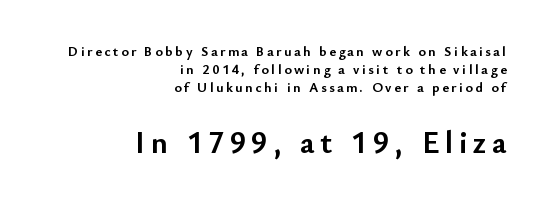
{"serif": "no", "italic": "no", "bold": "yes", "weight": "semibold", "width": "normal", "stroke_contrast": "low", "x_height": "small", "monospaced": "no", "underline": "no", "align": "right", "line_spacing": "normal", "line_spacing_ratio": 1.3, "larger_block": "second", "size_ratio": 2.21, "glyph_px": 31}
